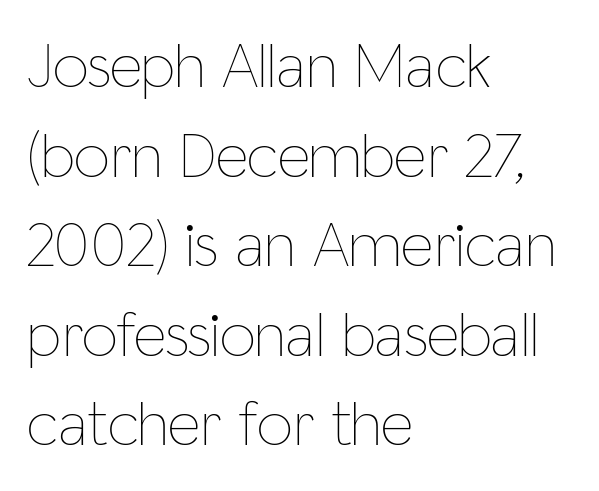
{"italic": "no", "bold": "no", "weight": "thin", "width": "condensed", "stroke_contrast": "low", "x_height": "medium", "monospaced": "no", "underline": "no", "align": "left", "line_spacing": "normal", "line_spacing_ratio": 1.4, "letter_spacing": "normal", "letter_spacing_em": 0.0, "glyph_px": 64}
